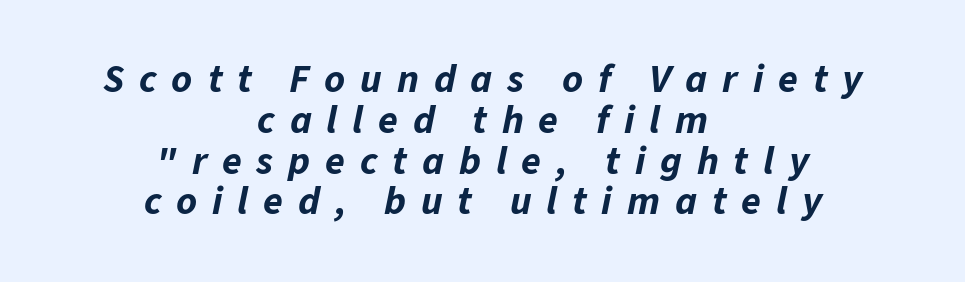
{"italic": "yes", "lean": "right", "slant_degrees": 11, "bold": "yes", "weight": "bold", "width": "normal", "stroke_contrast": "low", "x_height": "medium", "monospaced": "no", "underline": "no", "align": "center", "line_spacing": "tight", "line_spacing_ratio": 1.02, "letter_spacing": "wide", "letter_spacing_em": 0.37, "glyph_px": 40}
